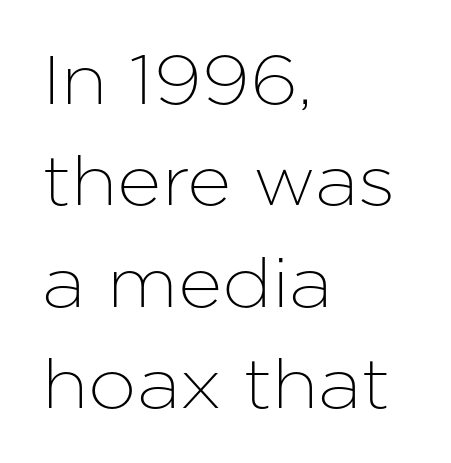
The image shows 69 px sans-serif type, upright; set left-aligned, normal line spacing (1.47x), normal letter spacing, not underlined; low stroke contrast and a medium x-height.
